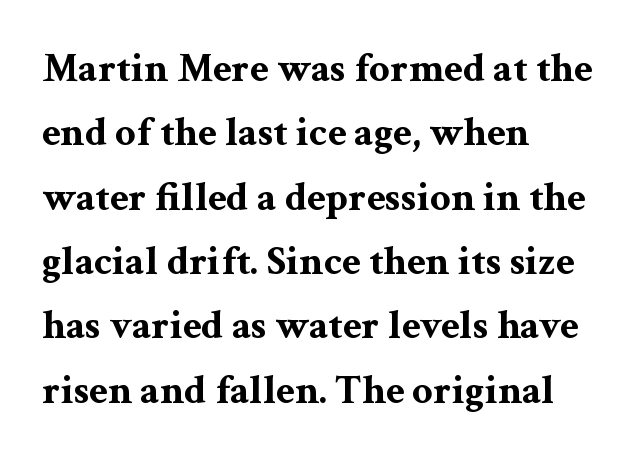
{"serif": "yes", "italic": "no", "bold": "yes", "weight": "bold", "width": "wide", "stroke_contrast": "medium", "x_height": "medium", "monospaced": "no", "underline": "no", "align": "left", "line_spacing": "normal", "line_spacing_ratio": 1.57, "letter_spacing": "normal", "letter_spacing_em": 0.0, "glyph_px": 41}
